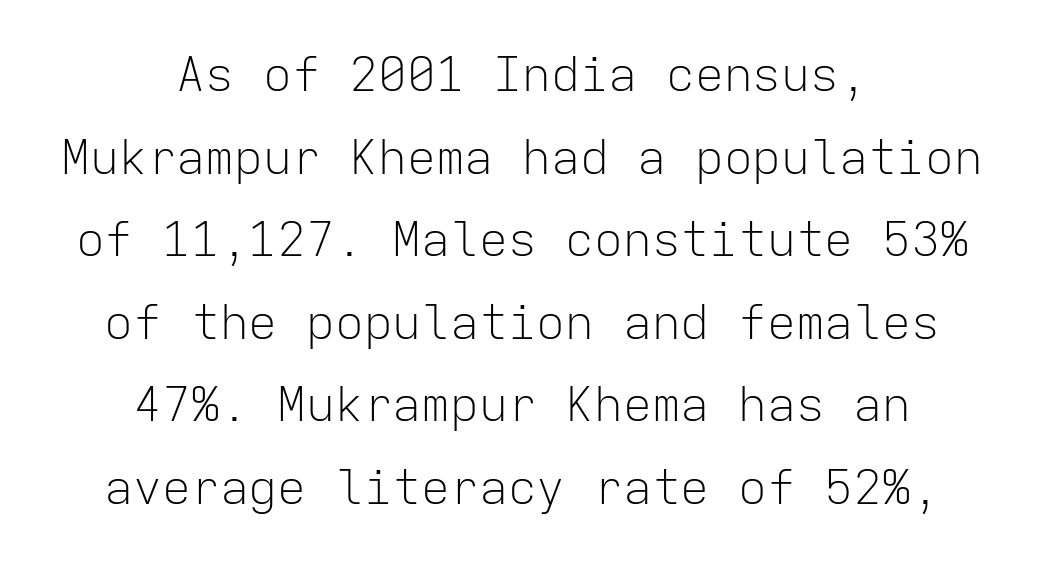
{"serif": "no", "italic": "no", "bold": "no", "weight": "light", "width": "normal", "stroke_contrast": "low", "x_height": "medium", "monospaced": "yes", "underline": "no", "align": "center", "line_spacing_ratio": 1.72, "letter_spacing": "normal", "letter_spacing_em": 0.0, "glyph_px": 48}
